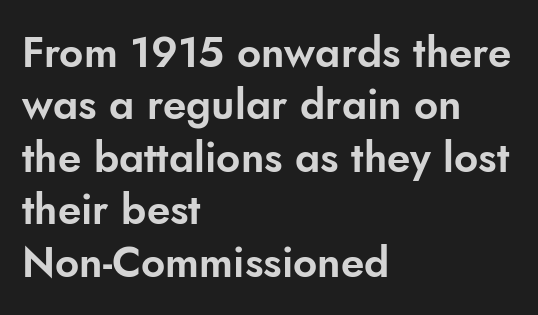
{"serif": "no", "italic": "no", "width": "normal", "stroke_contrast": "low", "x_height": "small", "monospaced": "no", "underline": "no", "align": "left", "line_spacing": "normal", "line_spacing_ratio": 1.25, "letter_spacing": "normal", "letter_spacing_em": 0.0, "glyph_px": 42}
